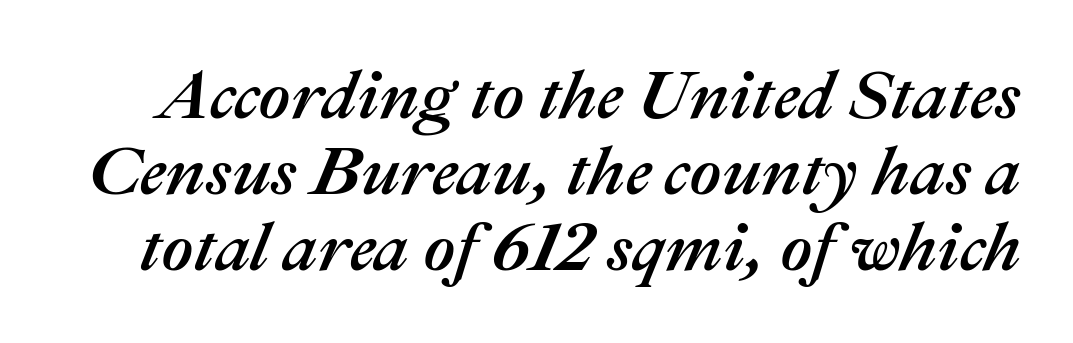
Summary of vertical rhythm: compact, with narrow interline spacing. Tracking here is standard; glyphs follow each other at the usual distance. Style check: oblique. Underlining? Definitely not there.
